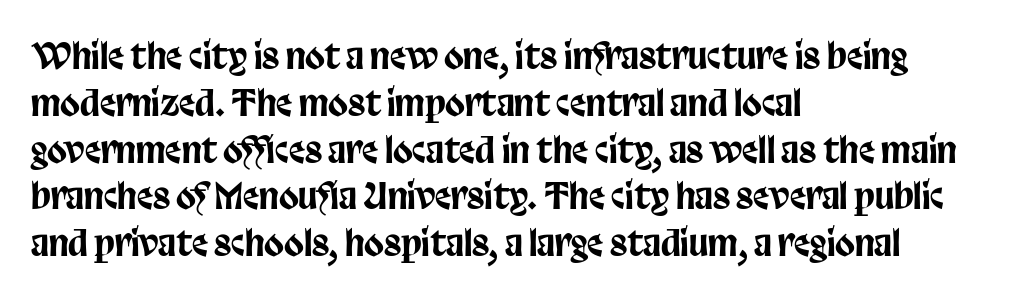
Q: Is the text italic (slanted)? A: No, it is upright.
Q: Is the typeface a serif or a sans-serif typeface? A: Sans-serif.
Q: Is the text underlined? A: No.
Q: How is the paragraph aligned? A: Left-aligned.
Q: Is the spacing between letters normal or unusually wide? A: Normal.
Q: Is the spacing between lines tight, normal or loose? A: Normal.
Q: Width (condensed, normal, or wide)? A: Condensed.
Q: Stroke contrast? A: Low.
Q: x-height? A: Large.
Q: Monospaced? A: No.
